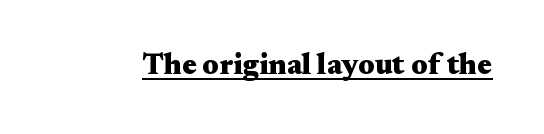
Q: Is the text bold? A: Yes.
Q: Is the text italic (slanted)? A: No, it is upright.
Q: Is the typeface a serif or a sans-serif typeface? A: Serif.
Q: Is the text underlined? A: Yes.
Q: Is the spacing between letters normal or unusually wide? A: Normal.
Q: Width (condensed, normal, or wide)? A: Wide.
Q: Stroke contrast? A: Medium.
Q: x-height? A: Medium.
Q: Monospaced? A: No.
